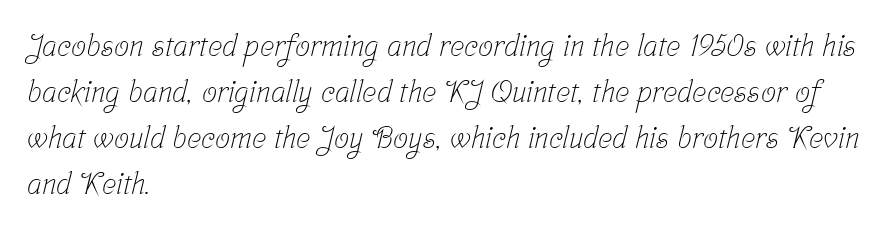
Q: Is the text bold? A: No.
Q: Is the typeface a serif or a sans-serif typeface? A: Serif.
Q: Is the text underlined? A: No.
Q: How is the paragraph aligned? A: Left-aligned.
Q: Is the spacing between letters normal or unusually wide? A: Normal.
Q: Is the spacing between lines tight, normal or loose? A: Normal.
Q: Width (condensed, normal, or wide)? A: Condensed.
Q: Stroke contrast? A: Low.
Q: x-height? A: Medium.
Q: Monospaced? A: No.
